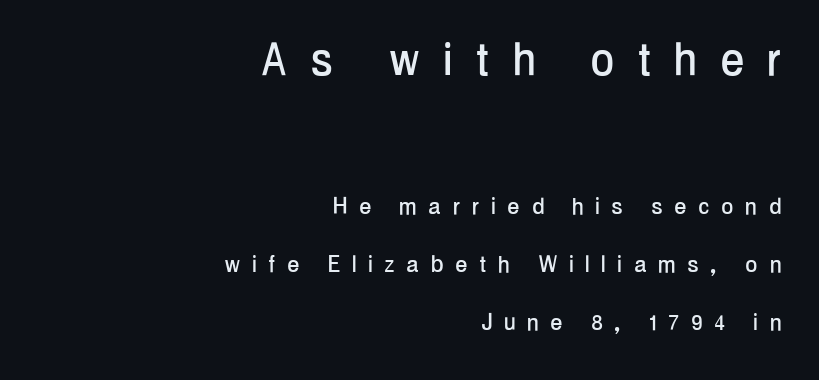
The image shows 55 px condensed sans-serif type, upright; set right-aligned, loose line spacing (2.06x), unusually wide letter spacing (+0.45 em), not underlined; the first (top) block is 1.96x larger; low stroke contrast and a medium x-height.
